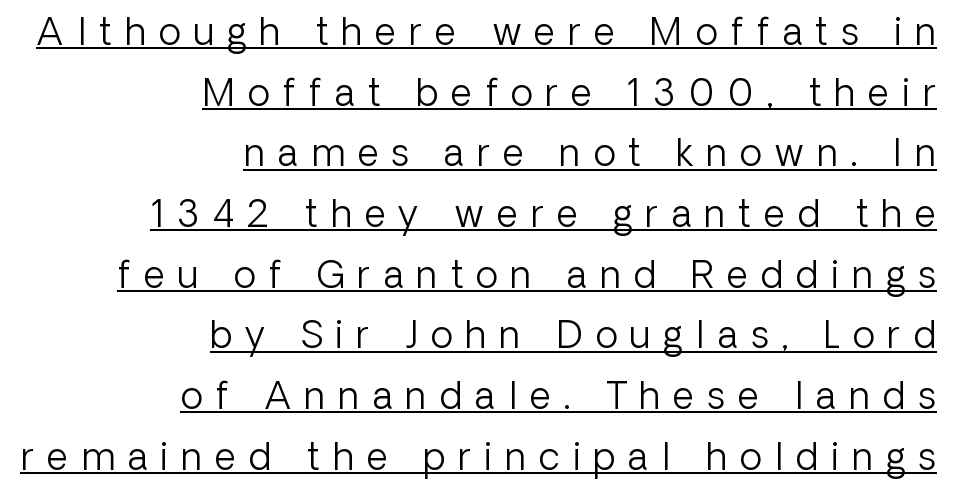
{"serif": "no", "italic": "no", "bold": "no", "weight": "light", "width": "normal", "stroke_contrast": "low", "x_height": "medium", "monospaced": "no", "underline": "yes", "align": "right", "line_spacing": "normal", "line_spacing_ratio": 1.64, "letter_spacing": "wide", "letter_spacing_em": 0.35, "glyph_px": 37}
